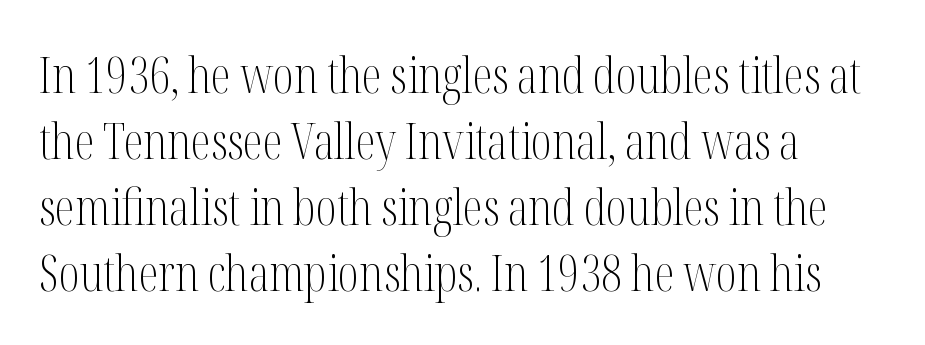
You could not count columns in this text — the font is proportionally spaced. The strip under each line holds only bare page. Does the leading feel generous? No, just average. Each line starts at the same left margin while the right side varies.
